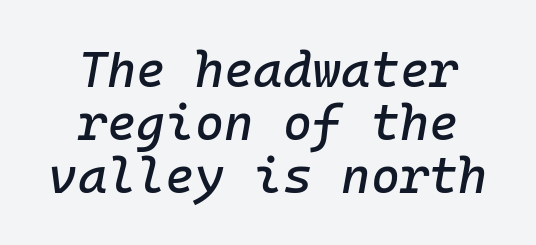
Q: Is the text italic (slanted)? A: Yes, it leans right by about 10 degrees.
Q: Is the text underlined? A: No.
Q: How is the paragraph aligned? A: Centered.
Q: Is the spacing between letters normal or unusually wide? A: Normal.
Q: Is the spacing between lines tight, normal or loose? A: Tight.
Q: Width (condensed, normal, or wide)? A: Normal.
Q: Stroke contrast? A: Low.
Q: x-height? A: Medium.
Q: Monospaced? A: Yes.
